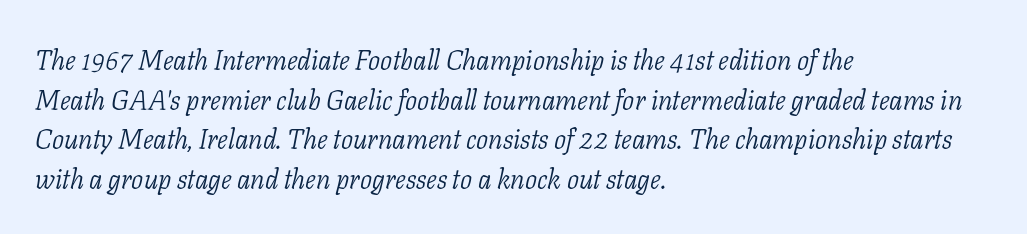
Q: Is the text bold? A: No.
Q: Is the text italic (slanted)? A: Yes, it leans right by about 11 degrees.
Q: Is the text underlined? A: No.
Q: How is the paragraph aligned? A: Left-aligned.
Q: Is the spacing between letters normal or unusually wide? A: Normal.
Q: Is the spacing between lines tight, normal or loose? A: Normal.
